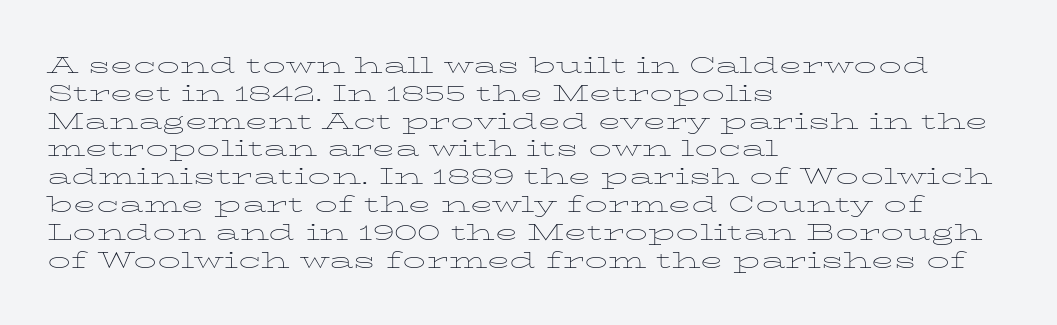
Q: Is the text bold? A: No.
Q: Is the text italic (slanted)? A: No, it is upright.
Q: Is the text underlined? A: No.
Q: How is the paragraph aligned? A: Left-aligned.
Q: Is the spacing between letters normal or unusually wide? A: Normal.
